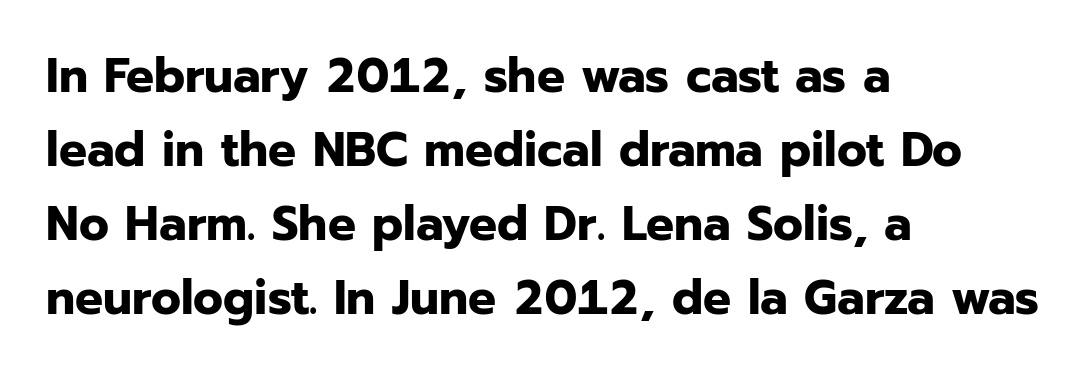
The image shows 49 px bold sans-serif type, upright; set left-aligned, normal line spacing (1.51x), normal letter spacing, not underlined; low stroke contrast and a medium x-height.
